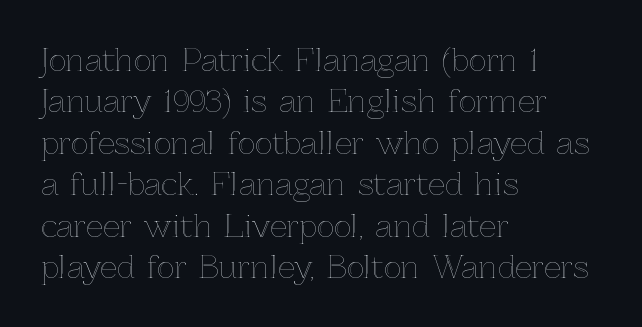
Q: Is the text italic (slanted)? A: No, it is upright.
Q: Is the text underlined? A: No.
Q: How is the paragraph aligned? A: Left-aligned.
Q: Is the spacing between letters normal or unusually wide? A: Normal.
Q: Is the spacing between lines tight, normal or loose? A: Normal.
Q: Width (condensed, normal, or wide)? A: Normal.
Q: x-height? A: Medium.
Q: Monospaced? A: No.
